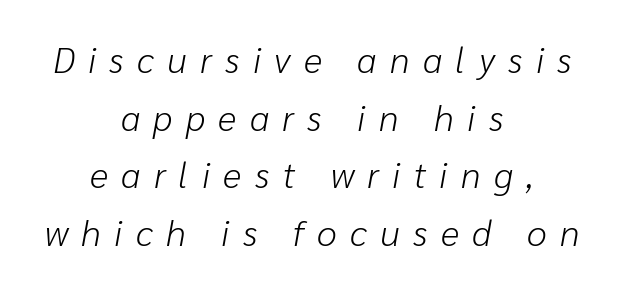
The image shows 36 px light type, italic (leaning right); set centered, normal line spacing (1.6x), unusually wide letter spacing (+0.37 em), not underlined; low stroke contrast and a medium x-height.
